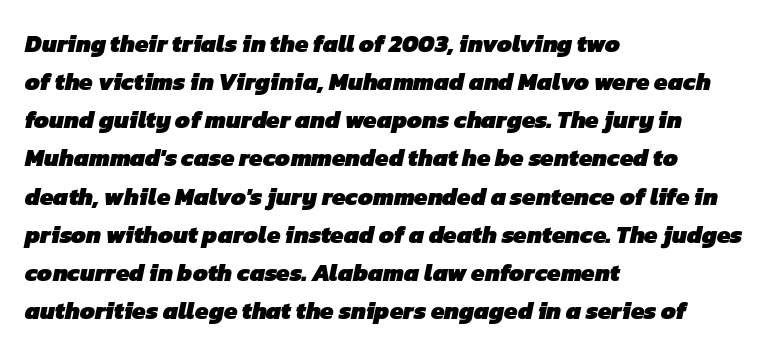
{"bold": "yes", "underline": "no", "align": "left", "line_spacing": "normal", "line_spacing_ratio": 1.59, "letter_spacing": "normal", "letter_spacing_em": 0.0, "glyph_px": 24}
